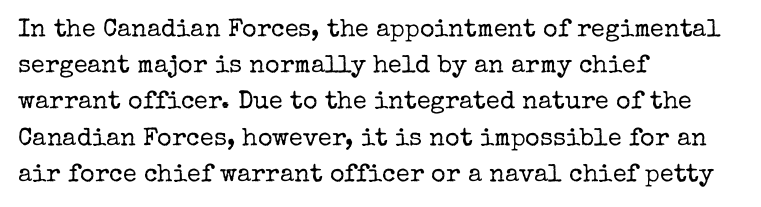
The image shows 25 px text type, upright; set left-aligned, normal line spacing (1.45x), normal letter spacing, not underlined.
